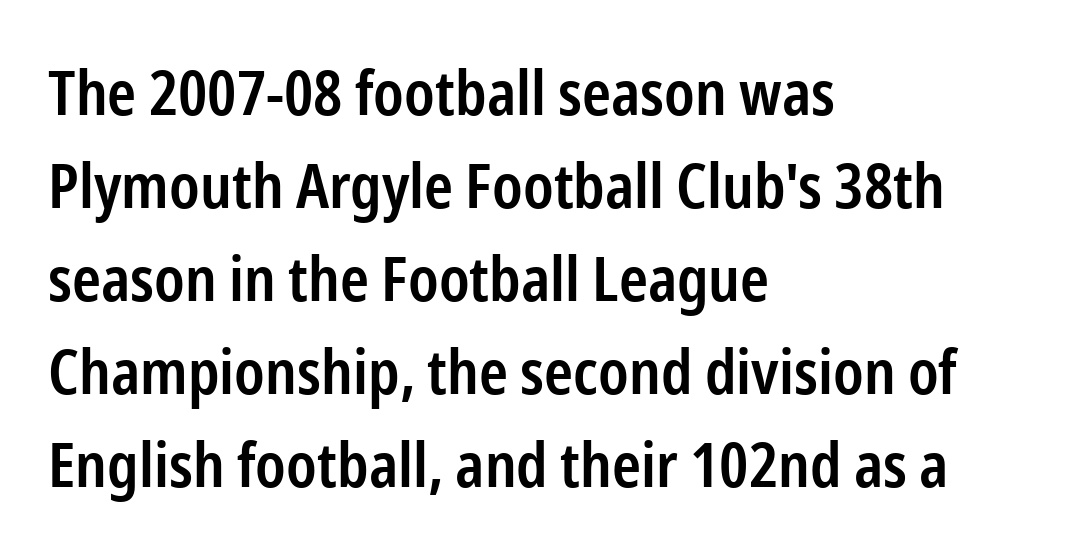
Q: Is the text bold? A: Semi-bold.
Q: Is the text italic (slanted)? A: No, it is upright.
Q: Is the typeface a serif or a sans-serif typeface? A: Sans-serif.
Q: Is the text underlined? A: No.
Q: How is the paragraph aligned? A: Left-aligned.
Q: Is the spacing between letters normal or unusually wide? A: Normal.
Q: Is the spacing between lines tight, normal or loose? A: Normal.
Q: Width (condensed, normal, or wide)? A: Condensed.
Q: Stroke contrast? A: Low.
Q: x-height? A: Medium.
Q: Monospaced? A: No.
